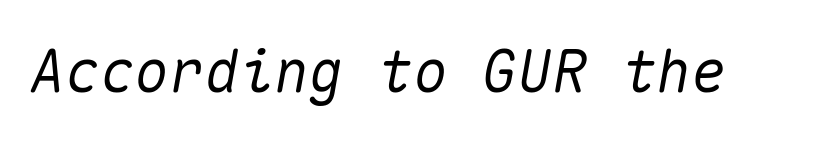
The image shows 58 px text type, italic (leaning right), monospaced; set normal letter spacing, not underlined; medium stroke contrast and a medium x-height.
